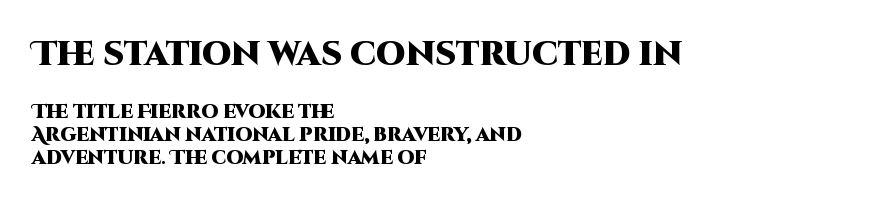
Q: Is the text bold? A: Yes.
Q: Is the text italic (slanted)? A: No, it is upright.
Q: Is the typeface a serif or a sans-serif typeface? A: Sans-serif.
Q: Is the text underlined? A: No.
Q: How is the paragraph aligned? A: Left-aligned.
Q: Is the spacing between letters normal or unusually wide? A: Normal.
Q: Which block of text is set in a larger size, the first (top) or the second (bottom)? A: The first (top) one.
Q: Width (condensed, normal, or wide)? A: Normal.
Q: Stroke contrast? A: High.
Q: x-height? A: Large.
Q: Monospaced? A: No.
